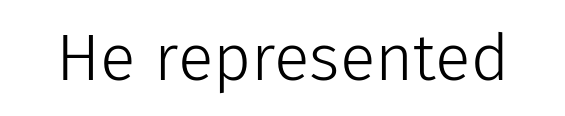
Q: Is the text bold? A: No.
Q: Is the text italic (slanted)? A: No, it is upright.
Q: Is the typeface a serif or a sans-serif typeface? A: Sans-serif.
Q: Is the text underlined? A: No.
Q: Is the spacing between letters normal or unusually wide? A: Normal.
Q: Width (condensed, normal, or wide)? A: Normal.
Q: Stroke contrast? A: Low.
Q: x-height? A: Medium.
Q: Monospaced? A: No.
